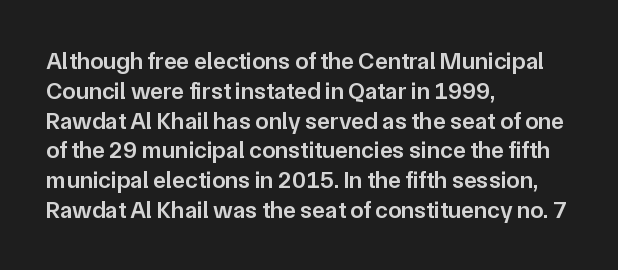
The image shows 24 px text type, upright; set left-aligned, line spacing 1.24x, normal letter spacing, not underlined.
